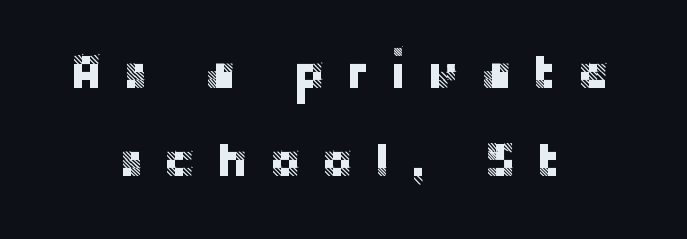
{"serif": "no", "italic": "no", "width": "normal", "stroke_contrast": "low", "x_height": "large", "monospaced": "no", "underline": "no", "align": "center", "line_spacing_ratio": 1.83, "letter_spacing": "wide", "letter_spacing_em": 0.43, "glyph_px": 48}
